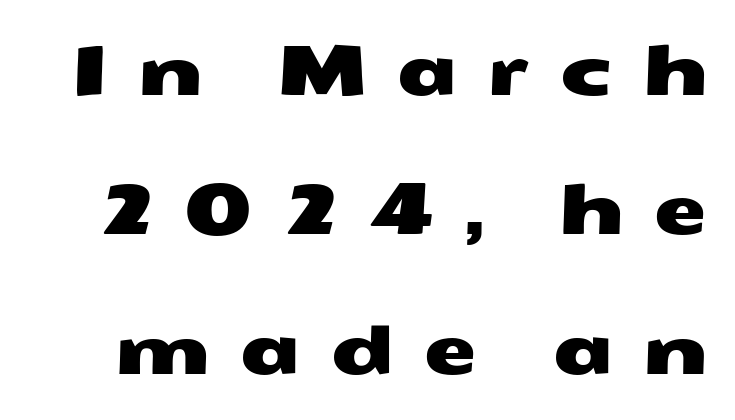
{"serif": "no", "width": "wide", "stroke_contrast": "medium", "x_height": "medium", "monospaced": "no", "underline": "no", "line_spacing": "loose", "line_spacing_ratio": 2.02, "letter_spacing": "wide", "letter_spacing_em": 0.42, "glyph_px": 69}
